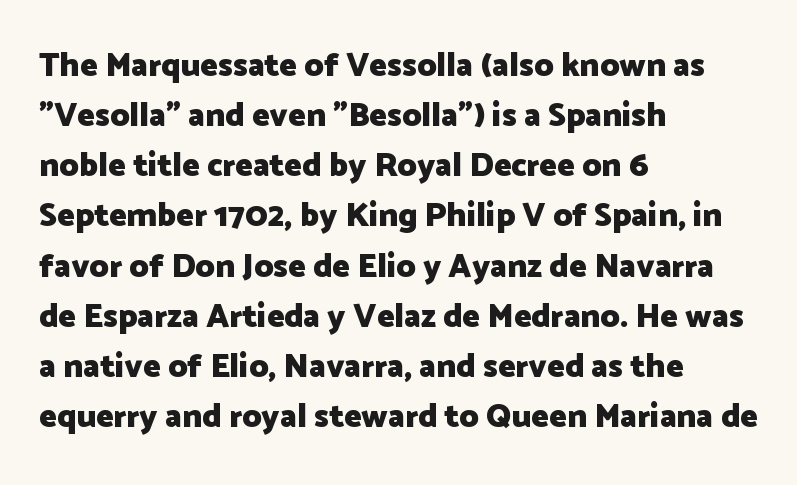
{"serif": "no", "italic": "no", "bold": "yes", "weight": "heavy", "width": "normal", "stroke_contrast": "low", "x_height": "medium", "monospaced": "no", "underline": "no", "align": "left", "line_spacing": "normal", "line_spacing_ratio": 1.52, "letter_spacing": "normal", "letter_spacing_em": 0.0, "glyph_px": 33}
